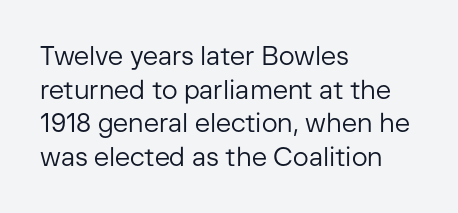
Interline gaps are of average width in this sample. In terms of posture, this sample is upright. Teacher's note: observe the even left margin — that is flush-left alignment. The cut favours lightness, reaching ordinary text weight at its darkest.
